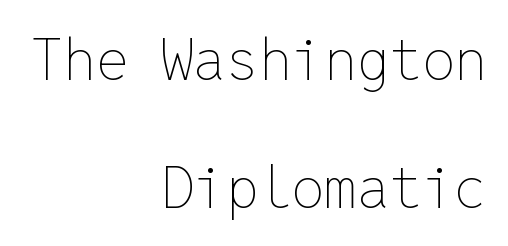
The letters stand straight up with perfectly vertical stems. Quick note: interline space is abundant. What stands out about the letter spacing? Nothing — it is the standard amount. The rendering anchors every line to the right-hand side. This rendering features lettering with no underline.
